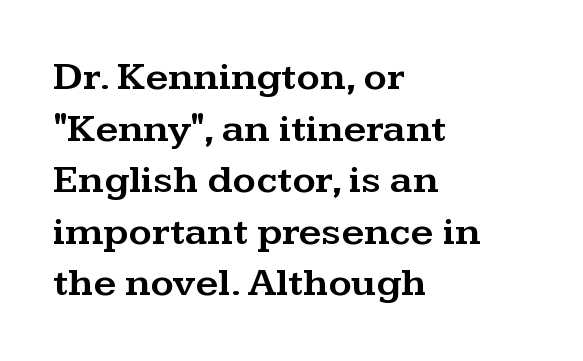
Q: Is the text italic (slanted)? A: No, it is upright.
Q: Is the typeface a serif or a sans-serif typeface? A: Serif.
Q: Is the text underlined? A: No.
Q: How is the paragraph aligned? A: Left-aligned.
Q: Is the spacing between letters normal or unusually wide? A: Normal.
Q: Is the spacing between lines tight, normal or loose? A: Normal.
Q: Width (condensed, normal, or wide)? A: Wide.
Q: Stroke contrast? A: Medium.
Q: x-height? A: Medium.
Q: Monospaced? A: No.
